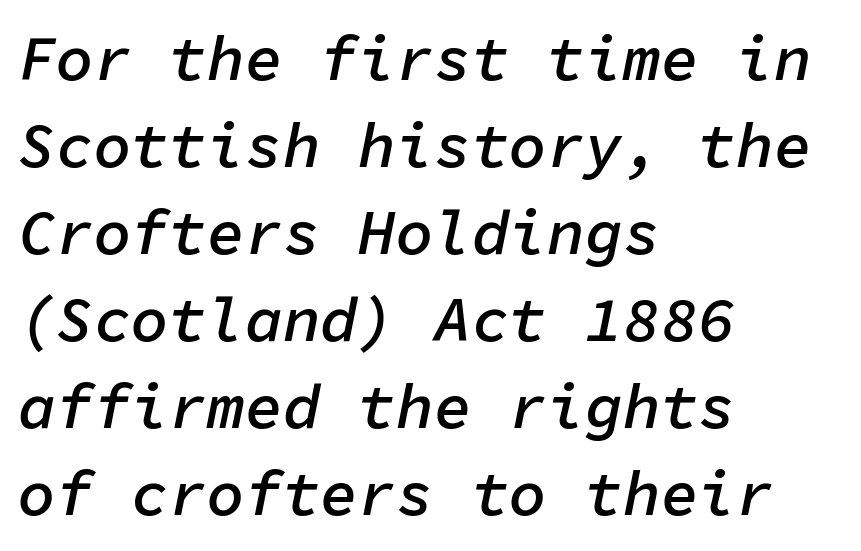
Q: Is the text bold? A: Semi-bold.
Q: Is the text italic (slanted)? A: Yes, it leans right by about 11 degrees.
Q: Is the text underlined? A: No.
Q: How is the paragraph aligned? A: Left-aligned.
Q: Is the spacing between letters normal or unusually wide? A: Normal.
Q: Is the spacing between lines tight, normal or loose? A: Normal.
Q: Width (condensed, normal, or wide)? A: Normal.
Q: Stroke contrast? A: Low.
Q: x-height? A: Medium.
Q: Monospaced? A: Yes.
